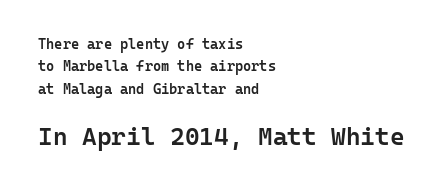
Q: Is the text bold? A: Semi-bold.
Q: Is the text italic (slanted)? A: No, it is upright.
Q: Is the text underlined? A: No.
Q: How is the paragraph aligned? A: Left-aligned.
Q: Is the spacing between letters normal or unusually wide? A: Normal.
Q: Is the spacing between lines tight, normal or loose? A: Normal.
Q: Which block of text is set in a larger size, the first (top) or the second (bottom)? A: The second (bottom) one.
